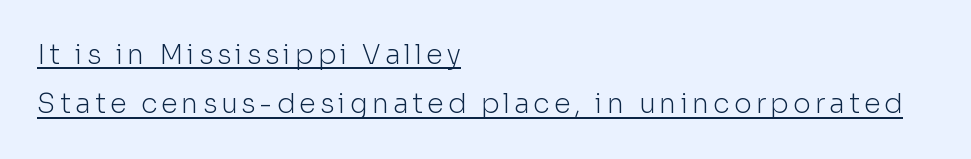
Q: Is the text bold? A: No.
Q: Is the text italic (slanted)? A: No, it is upright.
Q: Is the text underlined? A: Yes.
Q: How is the paragraph aligned? A: Left-aligned.
